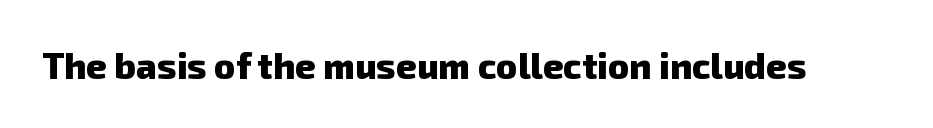
The image shows 36 px heavy sans-serif type; set normal letter spacing, not underlined; low stroke contrast and a medium x-height.
